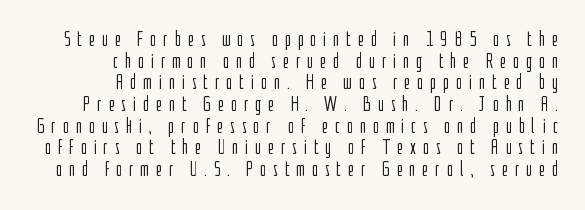
The image shows 21 px text type, upright; set right-aligned, tight line spacing (1.03x), unusually wide letter spacing (+0.32 em), not underlined.
